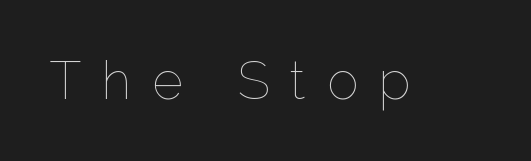
Q: Is the text bold? A: No.
Q: Is the text italic (slanted)? A: No, it is upright.
Q: Is the text underlined? A: No.
Q: Is the spacing between letters normal or unusually wide? A: Unusually wide.
Q: Width (condensed, normal, or wide)? A: Normal.
Q: Stroke contrast? A: Low.
Q: x-height? A: Medium.
Q: Monospaced? A: No.
